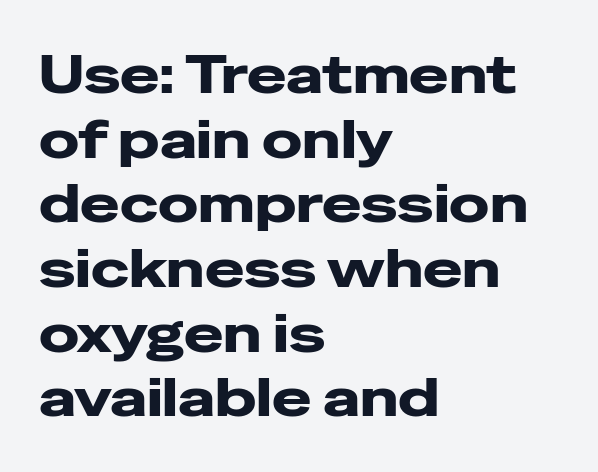
This is roman type, the default non-slanted kind. You can tell from the bare stems that sans-serif type was used. Type without underlining. The passage is arranged the way most books set body copy — flush left.
